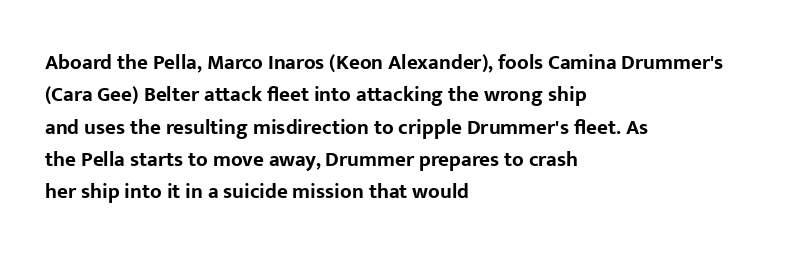
{"italic": "no", "bold": "yes", "underline": "no", "align": "left", "line_spacing": "normal", "line_spacing_ratio": 1.54, "letter_spacing": "normal", "letter_spacing_em": 0.0, "glyph_px": 21}
